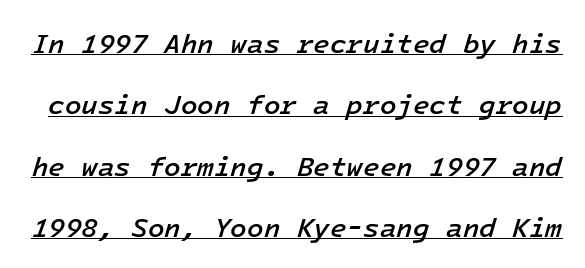
Q: Is the text bold? A: Semi-bold.
Q: Is the text italic (slanted)? A: Yes, it leans right by about 16 degrees.
Q: Is the text underlined? A: Yes.
Q: Is the spacing between letters normal or unusually wide? A: Normal.
Q: Is the spacing between lines tight, normal or loose? A: Loose.
